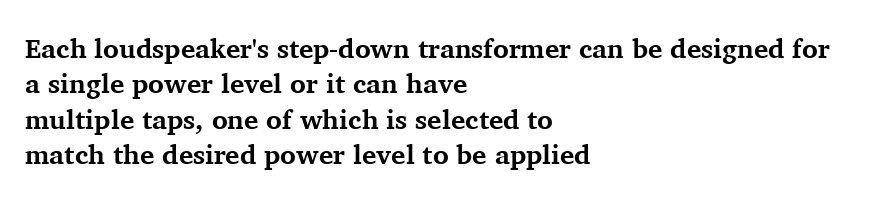
The image shows 27 px bold type, upright; set left-aligned, normal line spacing (1.31x), normal letter spacing, not underlined.
